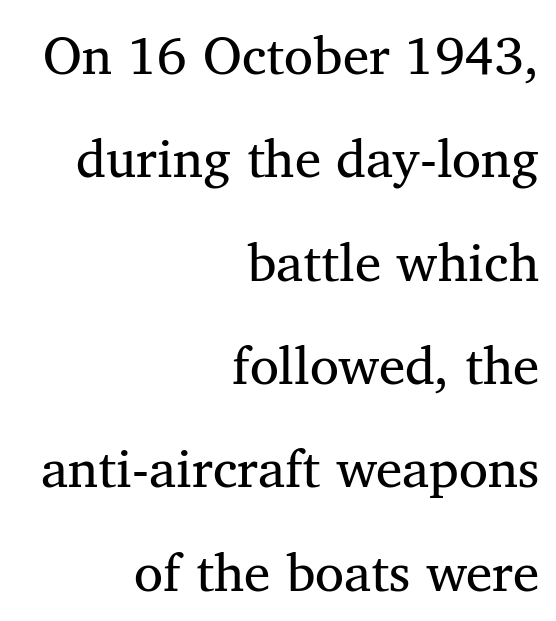
The image shows 53 px regular-weight serif type, upright; set right-aligned, loose line spacing (1.95x), normal letter spacing, not underlined; medium stroke contrast and a medium x-height.
